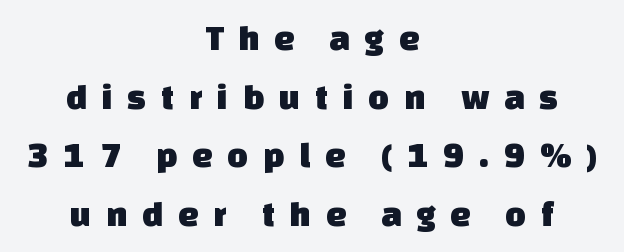
Students, observe: this is what conventionally led text looks like. The horizontal fit of the characters is loose and conspicuously gappy. Is this a fixed-width face? No — the glyphs have proportional, varying widths. Is the block centered? Yes — each line is placed symmetrically about the middle. Nothing sits at the stroke ends, so this counts as sans-serif. Plain, unruled lines of type.
